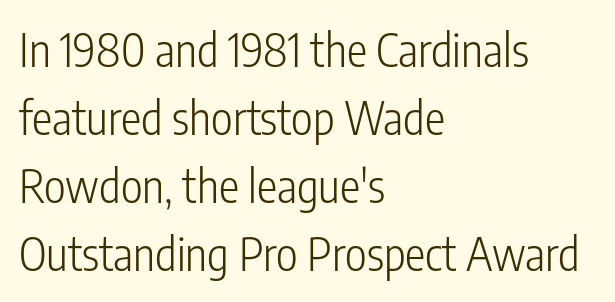
The image shows 46 px light, condensed sans-serif type, upright; set left-aligned, normal line spacing (1.48x), normal letter spacing, not underlined; low stroke contrast and a medium x-height.
